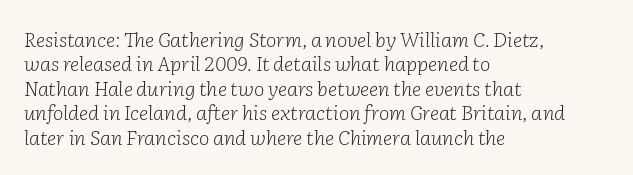
Q: Is the text bold? A: No.
Q: Is the text italic (slanted)? A: Yes, it leans right by about 2 degrees.
Q: Is the text underlined? A: No.
Q: How is the paragraph aligned? A: Left-aligned.
Q: Is the spacing between letters normal or unusually wide? A: Normal.
